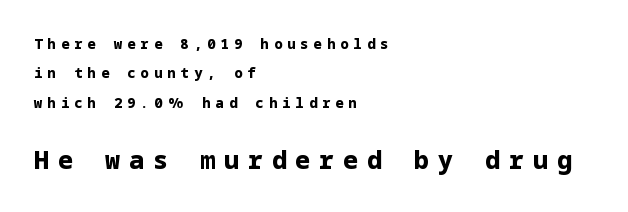
{"italic": "no", "bold": "yes", "underline": "no", "align": "left", "line_spacing": "loose", "line_spacing_ratio": 2.1, "letter_spacing": "wide", "letter_spacing_em": 0.35, "larger_block": "second", "size_ratio": 1.79, "glyph_px": 25}
